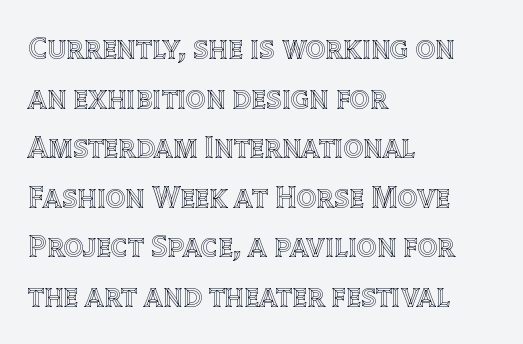
{"italic": "no", "width": "normal", "x_height": "large", "monospaced": "no", "underline": "no", "align": "left", "line_spacing": "normal", "line_spacing_ratio": 1.6, "letter_spacing": "normal", "letter_spacing_em": 0.0, "glyph_px": 31}
